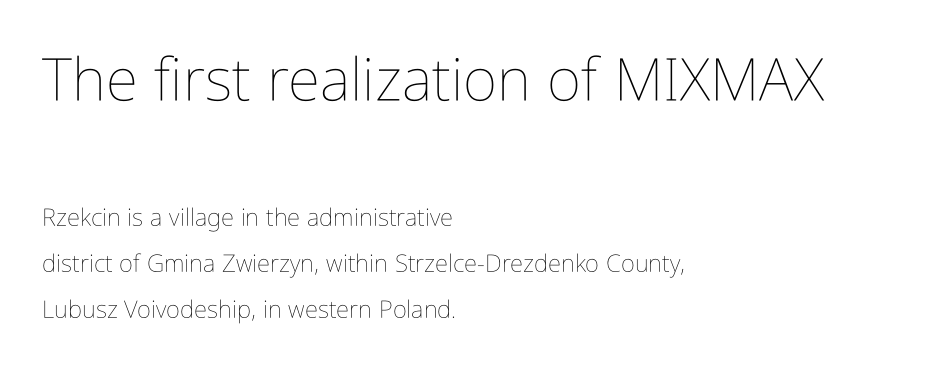
Letters rest on an invisible, unmarked baseline. This sample has the flowing, uneven cadence of proportional lettering. Where is the straight margin? On the left. Block one is the big one; block two sits smaller underneath. Posture: upright roman.
